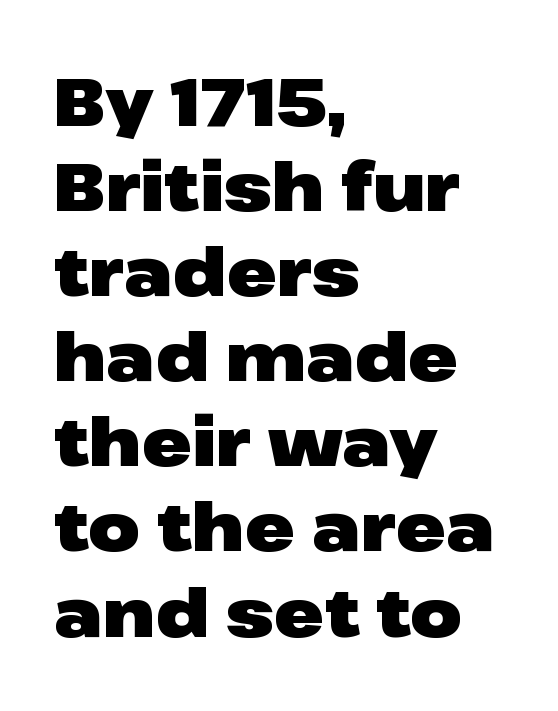
The image shows 67 px heavy, wide sans-serif type, upright; set left-aligned, normal line spacing (1.27x), normal letter spacing, not underlined; low stroke contrast and a medium x-height.
